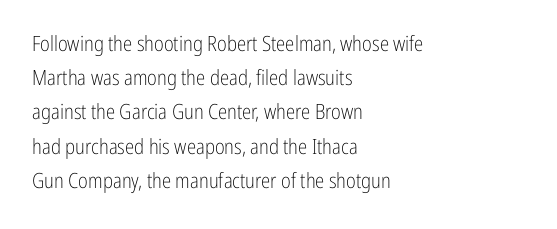
{"italic": "no", "bold": "no", "underline": "no", "align": "left", "line_spacing": "normal", "line_spacing_ratio": 1.63, "letter_spacing": "normal", "letter_spacing_em": 0.0, "glyph_px": 21}
